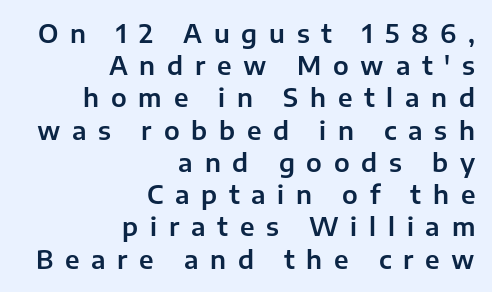
The image shows 25 px text type, upright; set right-aligned, normal line spacing (1.29x), unusually wide letter spacing (+0.47 em), not underlined.
